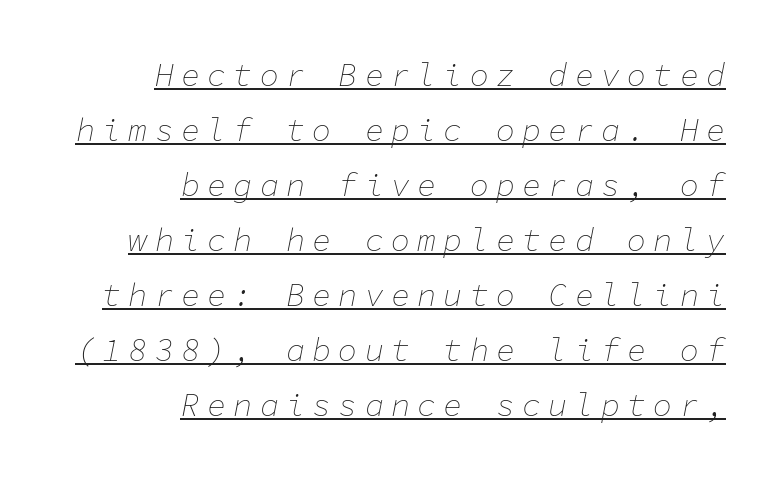
Q: Is the text bold? A: No.
Q: Is the text italic (slanted)? A: Yes, it leans right by about 11 degrees.
Q: Is the text underlined? A: Yes.
Q: How is the paragraph aligned? A: Right-aligned.
Q: Is the spacing between letters normal or unusually wide? A: Unusually wide.
Q: Width (condensed, normal, or wide)? A: Normal.
Q: Stroke contrast? A: Low.
Q: x-height? A: Medium.
Q: Monospaced? A: Yes.
